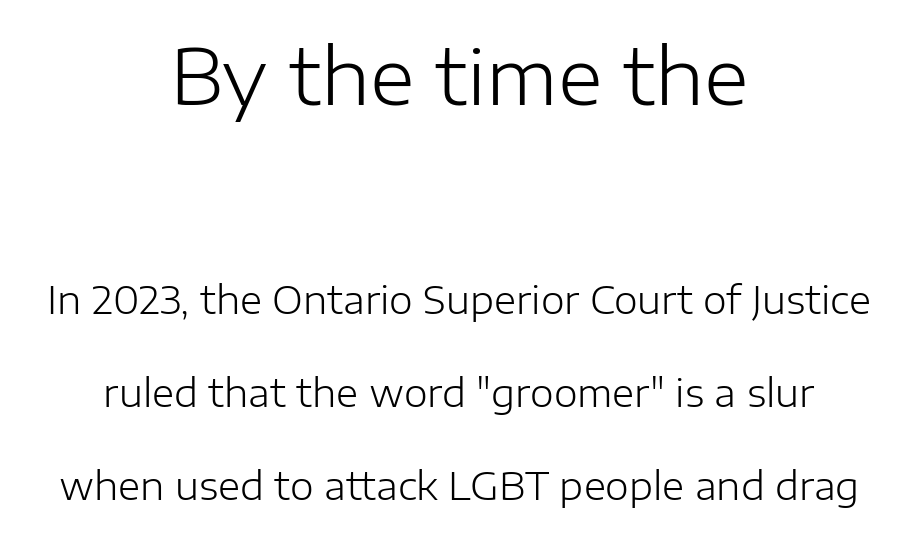
Do the letters lean? They stand straight. The zone under the glyphs is completely vacant. Serif or sans? Sans — the stroke terminals are bare. Reading down the column, the eye jumps a long way to each next line. Ink coverage per letter is moderate at most.
